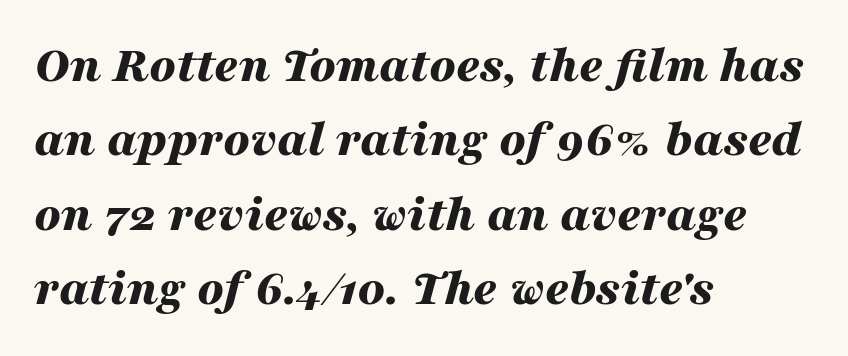
{"italic": "yes", "lean": "right", "slant_degrees": 16, "bold": "yes", "weight": "bold", "width": "wide", "stroke_contrast": "medium", "x_height": "medium", "monospaced": "no", "underline": "no", "align": "left", "line_spacing": "normal", "line_spacing_ratio": 1.43, "letter_spacing": "normal", "letter_spacing_em": 0.0, "glyph_px": 52}
